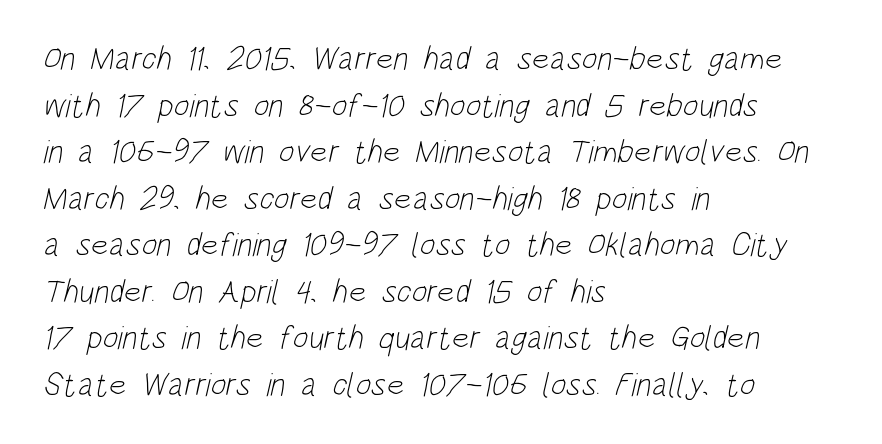
The image shows 33 px light, condensed sans-serif type; set left-aligned, normal line spacing (1.41x), normal letter spacing, not underlined; low stroke contrast and a large x-height.
